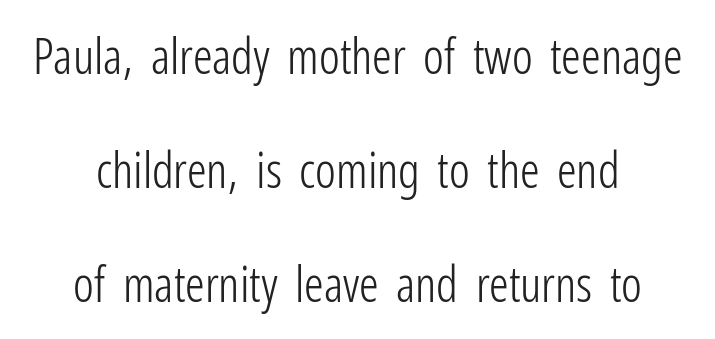
The image shows 49 px light, condensed sans-serif type, upright; set centered, loose line spacing (2.33x), normal letter spacing, not underlined; low stroke contrast and a medium x-height.
